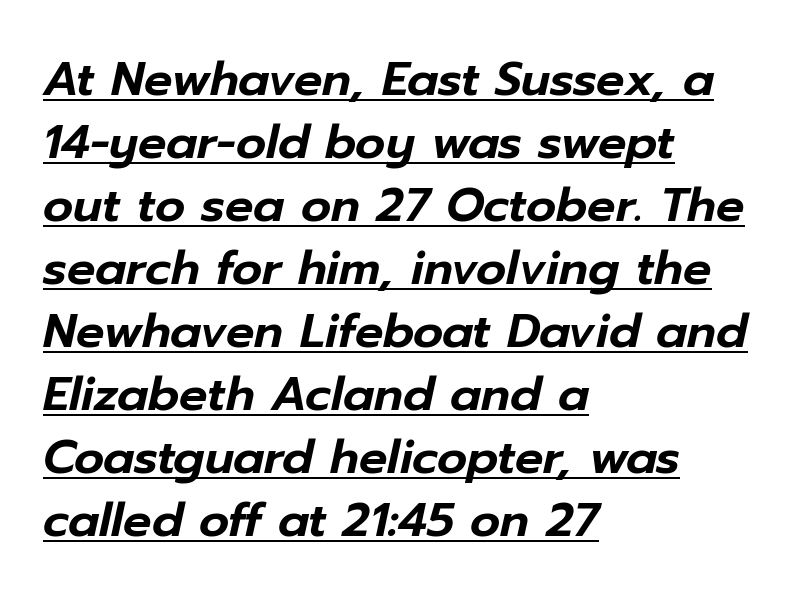
Q: Is the text italic (slanted)? A: Yes, it leans right by about 12 degrees.
Q: Is the text underlined? A: Yes.
Q: How is the paragraph aligned? A: Left-aligned.
Q: Is the spacing between letters normal or unusually wide? A: Normal.
Q: Is the spacing between lines tight, normal or loose? A: Normal.
Q: Width (condensed, normal, or wide)? A: Normal.
Q: Stroke contrast? A: Low.
Q: x-height? A: Medium.
Q: Monospaced? A: No.
